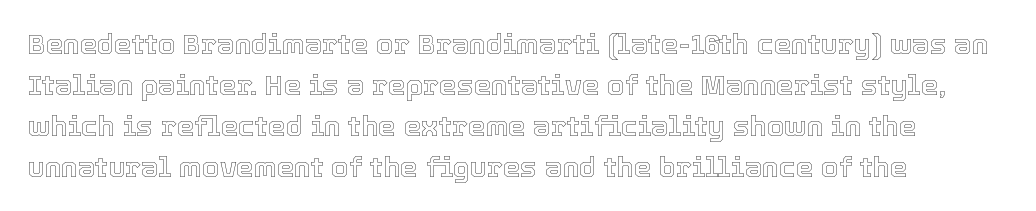
The image shows 28 px text type, upright; set left-aligned, normal line spacing (1.46x), normal letter spacing, not underlined; a medium x-height.
